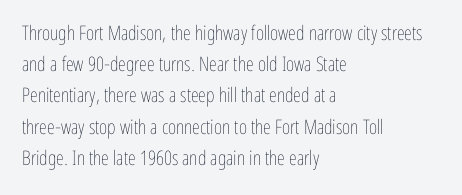
Between one letter and the next there's only the usual sliver of space. Letters rest on an invisible, unmarked baseline. Does the copy run flush right? No — it runs flush left. Nothing heavy about these letters — not bold at all.
